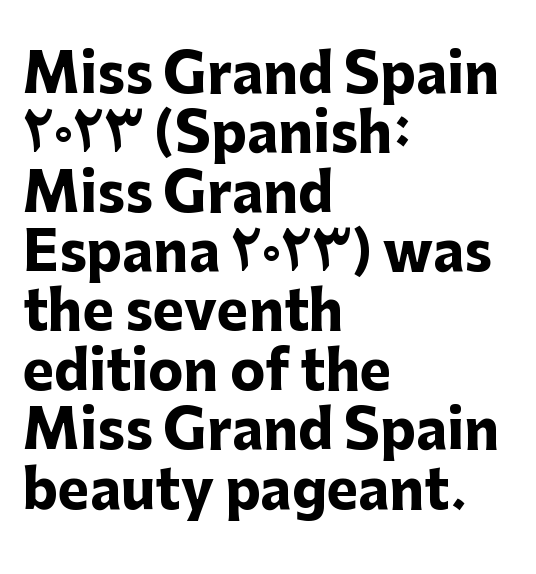
{"serif": "no", "italic": "no", "bold": "yes", "weight": "heavy", "width": "normal", "stroke_contrast": "low", "x_height": "medium", "monospaced": "no", "underline": "no", "align": "left", "line_spacing": "tight", "line_spacing_ratio": 1.12, "letter_spacing": "normal", "letter_spacing_em": 0.0, "glyph_px": 53}
